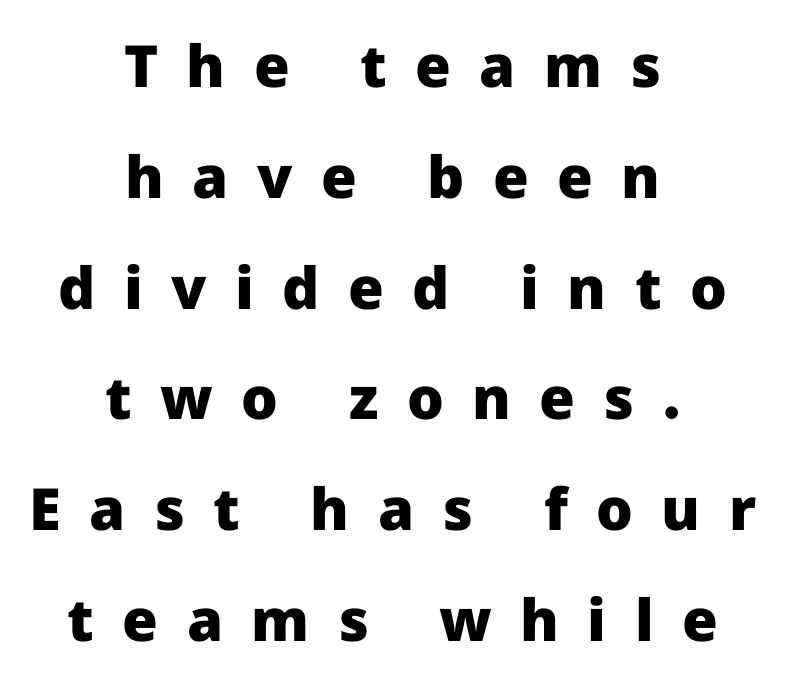
The image shows 58 px heavy sans-serif type, upright; set centered, loose line spacing (1.91x), unusually wide letter spacing (+0.49 em), not underlined; low stroke contrast and a medium x-height.
